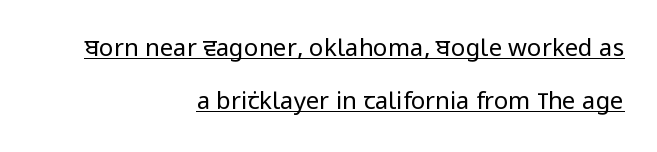
The image shows 24 px text type, upright; set right-aligned, loose line spacing (2.2x), normal letter spacing, underlined.
